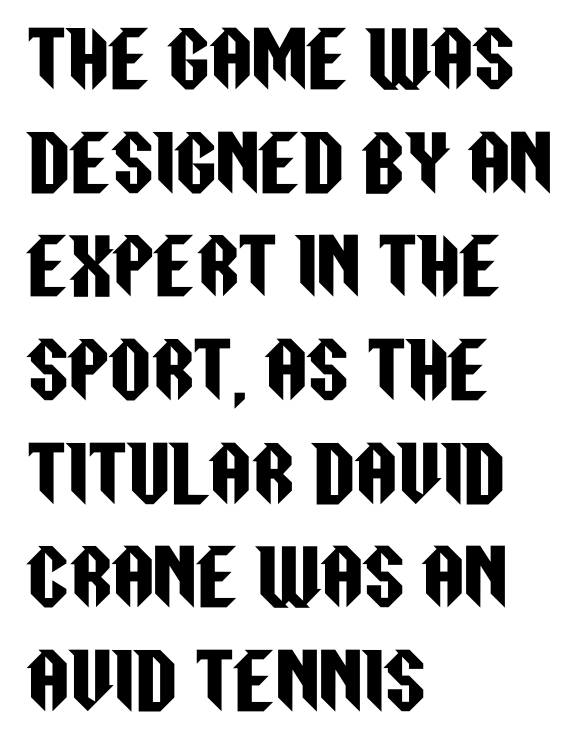
The image shows 73 px condensed sans-serif type, upright; set left-aligned, normal line spacing (1.42x), normal letter spacing, not underlined; low stroke contrast and a large x-height.
